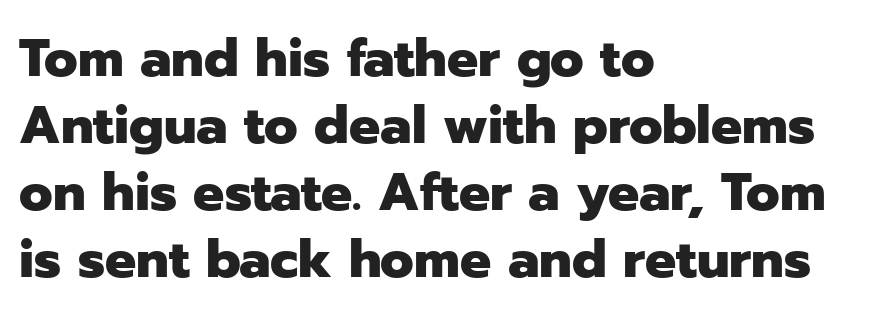
{"serif": "no", "italic": "no", "bold": "yes", "weight": "heavy", "width": "normal", "stroke_contrast": "low", "x_height": "medium", "monospaced": "no", "underline": "no", "align": "left", "line_spacing": "normal", "line_spacing_ratio": 1.29, "letter_spacing": "normal", "letter_spacing_em": 0.0, "glyph_px": 52}
